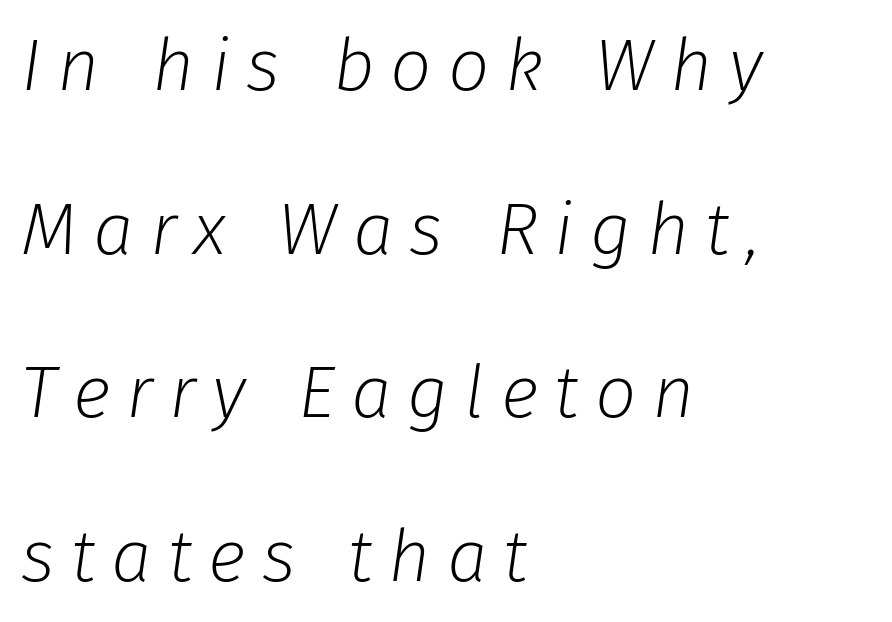
Q: Is the text bold? A: No.
Q: Is the text italic (slanted)? A: Yes, it leans right by about 8 degrees.
Q: Is the text underlined? A: No.
Q: How is the paragraph aligned? A: Left-aligned.
Q: Is the spacing between letters normal or unusually wide? A: Unusually wide.
Q: Is the spacing between lines tight, normal or loose? A: Loose.
Q: Width (condensed, normal, or wide)? A: Normal.
Q: Stroke contrast? A: Low.
Q: x-height? A: Medium.
Q: Monospaced? A: No.
